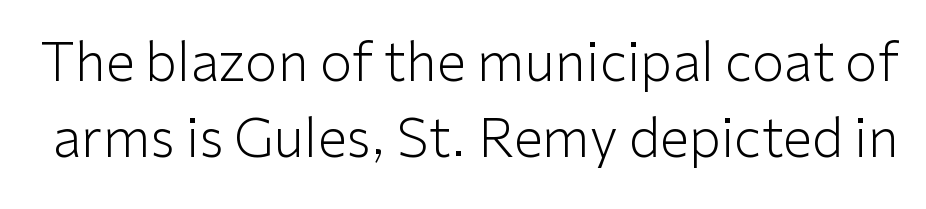
A typesetter would mark this as roman, not italic. Glance below the letters and you will spot only blank space. Honestly, the letter spacing is just normal — you wouldn't notice it. Looks like regular typesetting: each glyph gets only the width it needs. Does the leading feel generous? No, just average. Unbolded letterforms with no extra heft.
